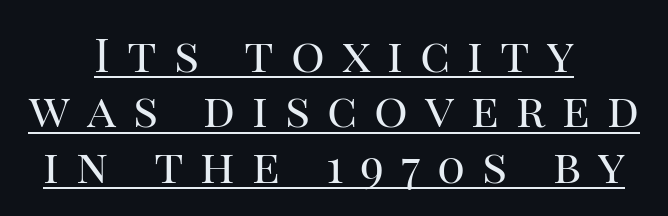
{"serif": "yes", "italic": "no", "bold": "no", "weight": "regular", "width": "normal", "stroke_contrast": "high", "x_height": "large", "monospaced": "no", "underline": "yes", "align": "center", "line_spacing_ratio": 1.18, "letter_spacing": "wide", "letter_spacing_em": 0.36, "glyph_px": 47}
